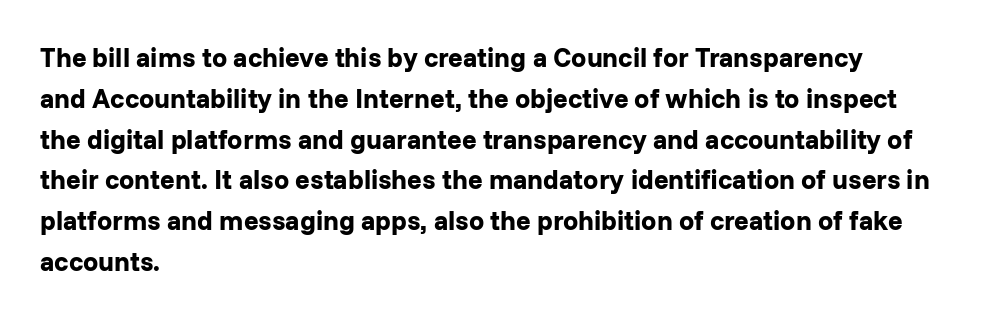
This is the regular roman posture of the typeface. Regarding leading, the lines here are spaced in the standard way. Heft: maximum for text — a bold. The specimen omits any rule beneath the text block's lines.
